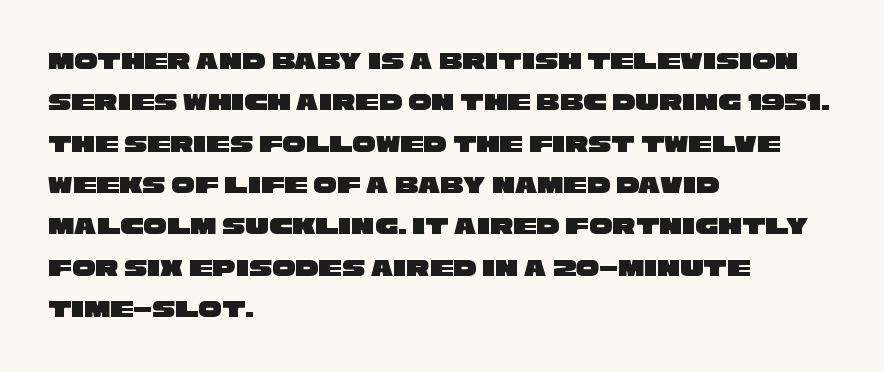
The image shows 26 px text type; set left-aligned, normal line spacing (1.59x), normal letter spacing, not underlined.
